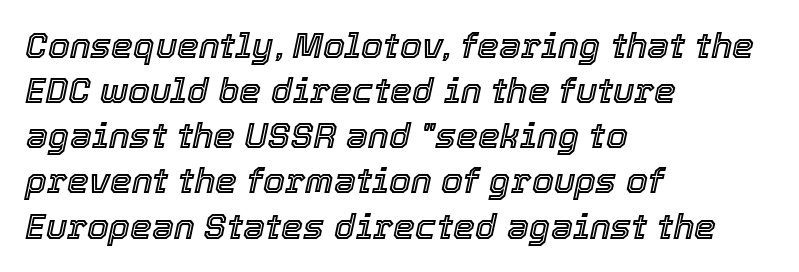
Q: Is the text italic (slanted)? A: Yes, it leans right by about 12 degrees.
Q: Is the text underlined? A: No.
Q: How is the paragraph aligned? A: Left-aligned.
Q: Is the spacing between letters normal or unusually wide? A: Normal.
Q: Is the spacing between lines tight, normal or loose? A: Normal.
Q: Width (condensed, normal, or wide)? A: Normal.
Q: x-height? A: Medium.
Q: Monospaced? A: No.
